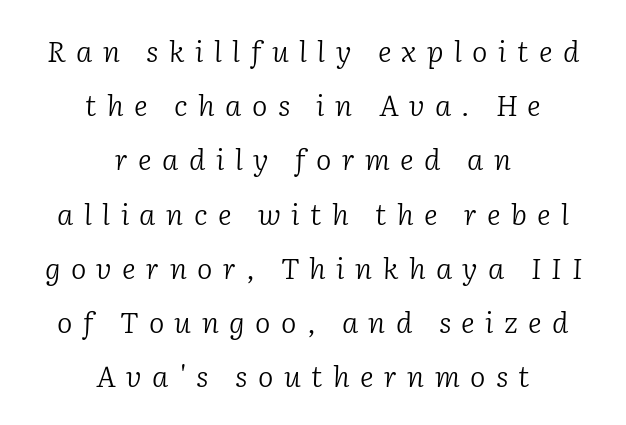
The image shows 29 px light serif type, italic (leaning right); set centered, line spacing 1.87x, unusually wide letter spacing (+0.36 em), not underlined; low stroke contrast and a medium x-height.
